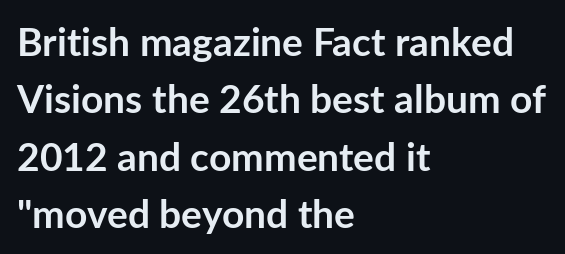
{"serif": "no", "italic": "no", "bold": "yes", "weight": "semibold", "width": "normal", "stroke_contrast": "low", "x_height": "medium", "monospaced": "no", "underline": "no", "align": "left", "line_spacing": "normal", "line_spacing_ratio": 1.47, "letter_spacing": "normal", "letter_spacing_em": 0.0, "glyph_px": 39}
